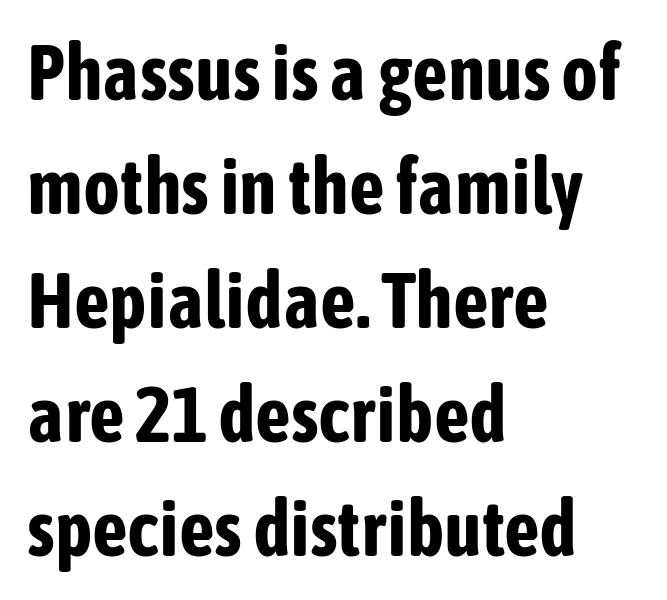
How would I describe the line gaps? Plain and ordinary. The ragged edge is on the right, which tells us the setting is flush left. Glyph-to-glyph distance matches everyday printed text. Examine the stroke ends and you'll find no serifs. Is there any slant? The stems are plumb. Note the varied advance widths — an 'i' is clearly narrower than an 'm'.
